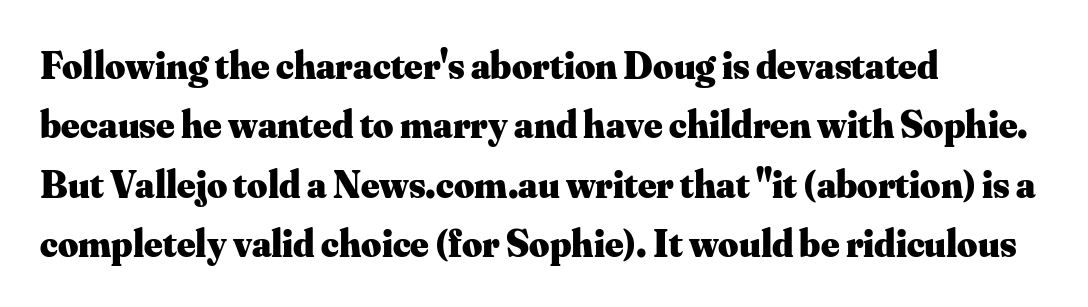
Q: Is the text bold? A: Yes.
Q: Is the text italic (slanted)? A: No, it is upright.
Q: Is the typeface a serif or a sans-serif typeface? A: Serif.
Q: Is the text underlined? A: No.
Q: How is the paragraph aligned? A: Left-aligned.
Q: Is the spacing between letters normal or unusually wide? A: Normal.
Q: Is the spacing between lines tight, normal or loose? A: Normal.
Q: Width (condensed, normal, or wide)? A: Normal.
Q: Stroke contrast? A: Medium.
Q: x-height? A: Small.
Q: Monospaced? A: No.
